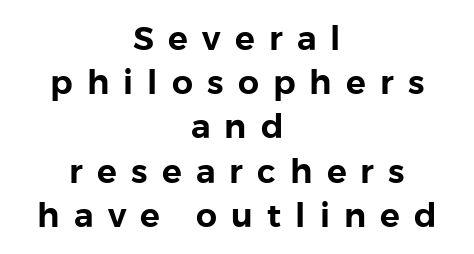
Notice how descenders clear the ascenders below comfortably — that's standard leading. Beneath every word, the page is bare. The typography opts for an upright posture over an oblique one. The setting favours the middle, as headings and verse often do. Note the varied advance widths — an 'i' is clearly narrower than an 'm'.
